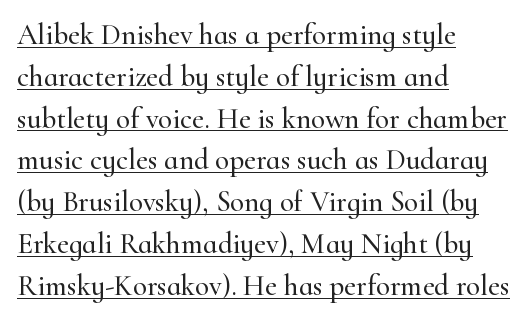
Spacing verdict: proportional, widths tailored to each character. The lettering stays uniformly vertical, giving the passage a roman look. Has an underline been added? It has. The lines in this sample share a left origin and differ only in where they stop.
